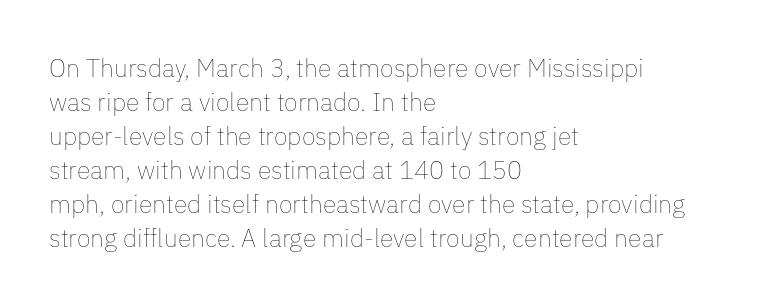
The image shows 25 px text type, upright; set left-aligned, normal line spacing (1.36x), normal letter spacing, not underlined.
